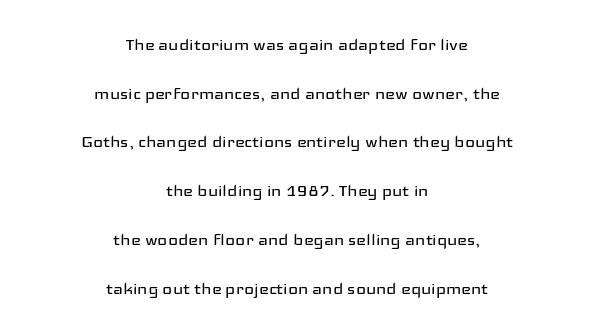
{"italic": "no", "bold": "no", "underline": "no", "align": "center", "line_spacing": "loose", "line_spacing_ratio": 2.32, "letter_spacing": "normal", "letter_spacing_em": 0.0, "glyph_px": 21}
